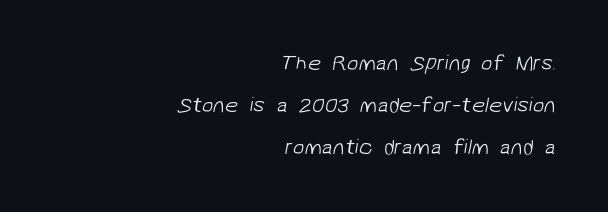
Short and long lines alike share a common ending point at right. Interline gaps are noticeably wide in this sample. The strokes are not fattened; the text isn't bold. Descender tails drop into unmarked territory.
